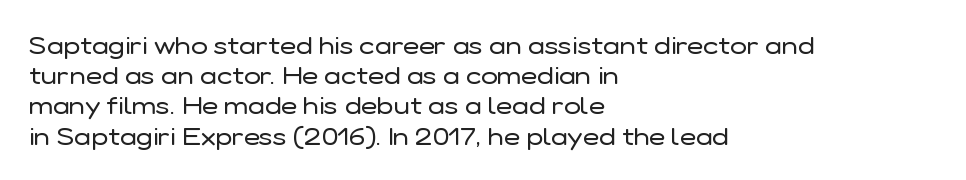
{"italic": "no", "bold": "no", "underline": "no", "align": "left", "line_spacing_ratio": 1.21, "letter_spacing": "normal", "letter_spacing_em": 0.0, "glyph_px": 25}
